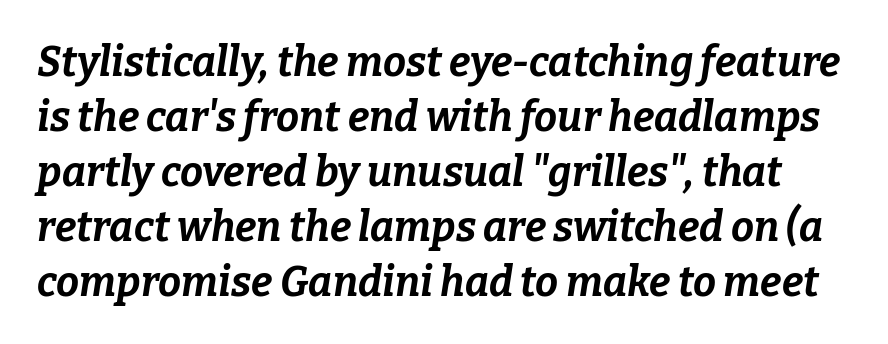
Q: Is the text bold? A: Yes.
Q: Is the text italic (slanted)? A: Yes, it leans right by about 9 degrees.
Q: Is the text underlined? A: No.
Q: Is the spacing between letters normal or unusually wide? A: Normal.
Q: Is the spacing between lines tight, normal or loose? A: Normal.
Q: Width (condensed, normal, or wide)? A: Normal.
Q: Stroke contrast? A: Low.
Q: x-height? A: Medium.
Q: Monospaced? A: No.
